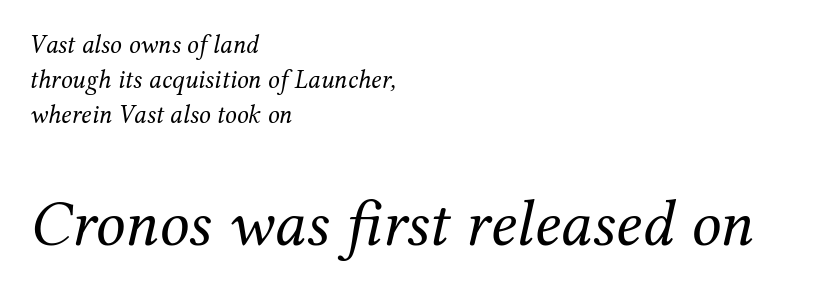
Quick note: interline space is typical. Weight: regular or lighter. What stands out about the letter spacing? Nothing — it is the standard amount. The passage shown begins with its smaller block and ends with its larger one. Classification — serif. Check under the words: just untouched page.
